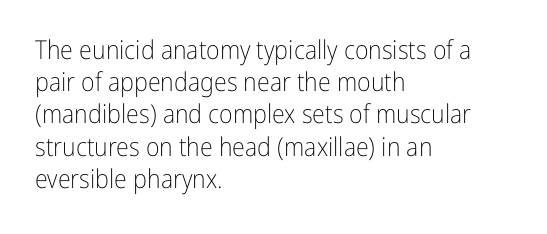
Q: Is the text bold? A: No.
Q: Is the text italic (slanted)? A: No, it is upright.
Q: Is the text underlined? A: No.
Q: How is the paragraph aligned? A: Left-aligned.
Q: Is the spacing between letters normal or unusually wide? A: Normal.
